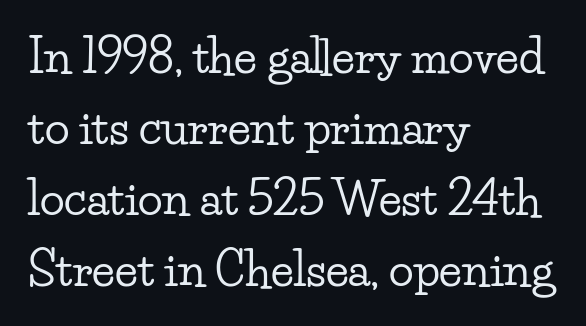
Does the leading feel generous? No, just average. No italicization has been applied; the sample stays upright. The glyphs in this specimen are seriffed. The passage shown is typed in a proportional face where columns would drift. Nothing unusual about the tracking: characters are spaced as the font intends.
